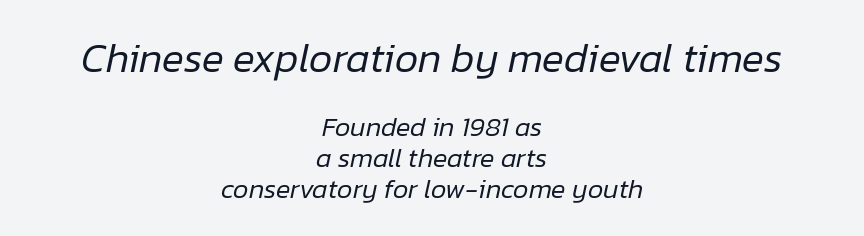
{"italic": "yes", "lean": "right", "slant_degrees": 12, "bold": "no", "weight": "regular", "width": "normal", "stroke_contrast": "low", "x_height": "medium", "monospaced": "no", "underline": "no", "align": "center", "line_spacing": "tight", "line_spacing_ratio": 1.15, "letter_spacing": "normal", "letter_spacing_em": 0.0, "larger_block": "first", "size_ratio": 1.52, "glyph_px": 41}
